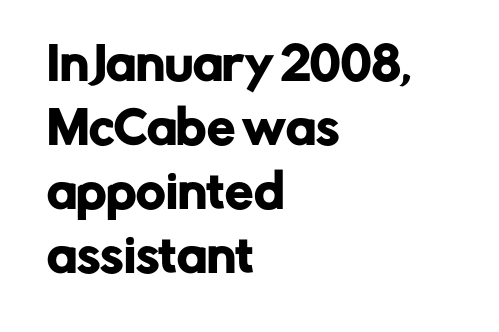
The image shows 45 px sans-serif type, upright; set left-aligned, normal line spacing (1.42x), normal letter spacing, not underlined; low stroke contrast and a medium x-height.
